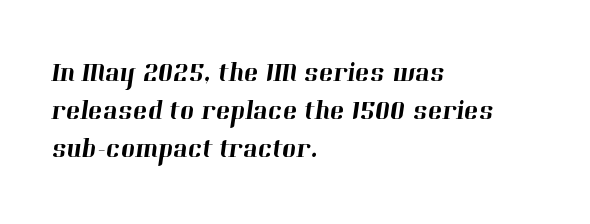
{"underline": "no", "align": "left", "line_spacing": "normal", "line_spacing_ratio": 1.41, "letter_spacing": "normal", "letter_spacing_em": 0.0, "glyph_px": 27}
